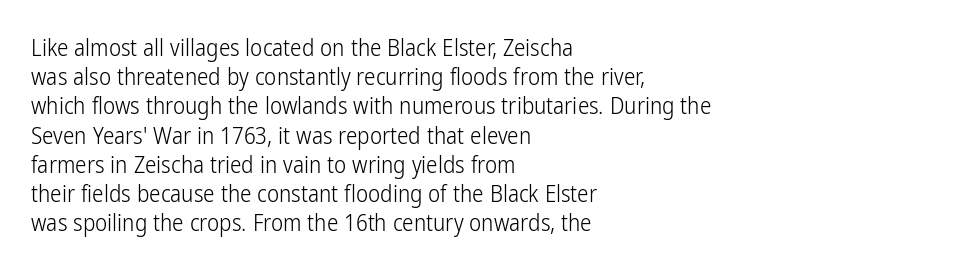
Nothing unusual about the tracking: characters are spaced as the font intends. Caption: multi-line text, flush left, ragged right. How would I describe the line gaps? Plain and ordinary. Unbolded letterforms with no extra heft.
